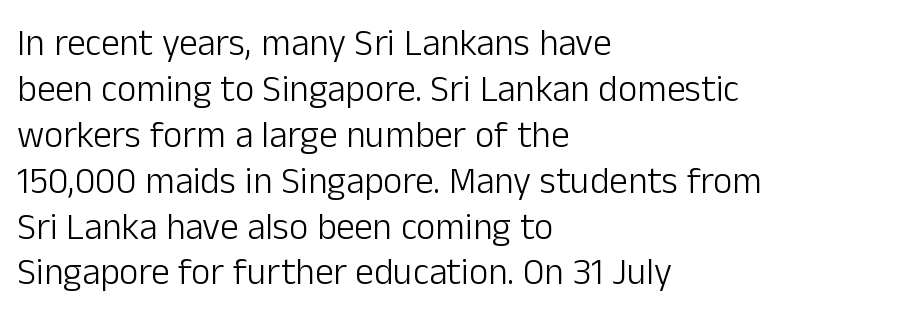
The image shows 37 px light sans-serif type, upright; set left-aligned, line spacing 1.24x, normal letter spacing, not underlined; low stroke contrast and a medium x-height.
